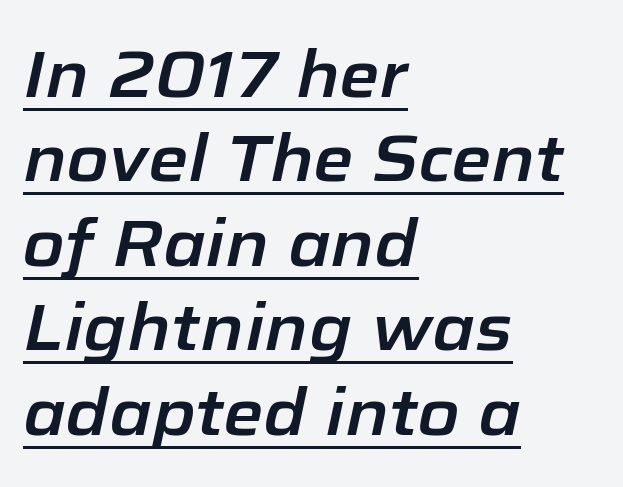
The typography opts for an oblique posture over an upright one. The rendering uses the underline text-decoration. Do the characters align in a grid? No, the font is proportional. What stands out about the letter spacing? Nothing — it is the standard amount. Successive baselines arrive at the customary interval. In CSS terms this would be text-align: left.
